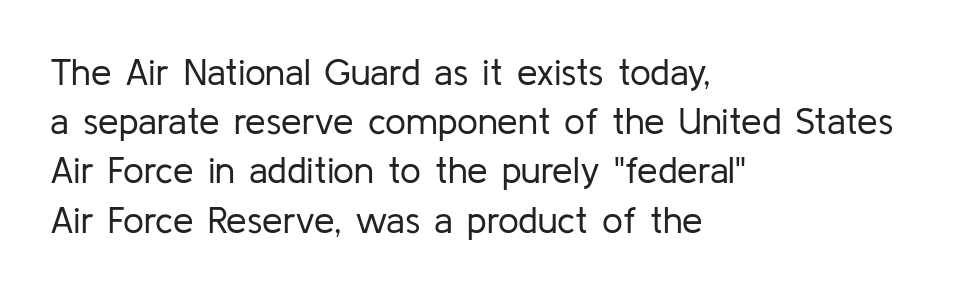
{"serif": "no", "italic": "no", "bold": "no", "weight": "regular", "width": "normal", "stroke_contrast": "low", "x_height": "medium", "monospaced": "no", "underline": "no", "align": "left", "line_spacing": "normal", "line_spacing_ratio": 1.33, "letter_spacing": "normal", "letter_spacing_em": 0.0, "glyph_px": 37}
